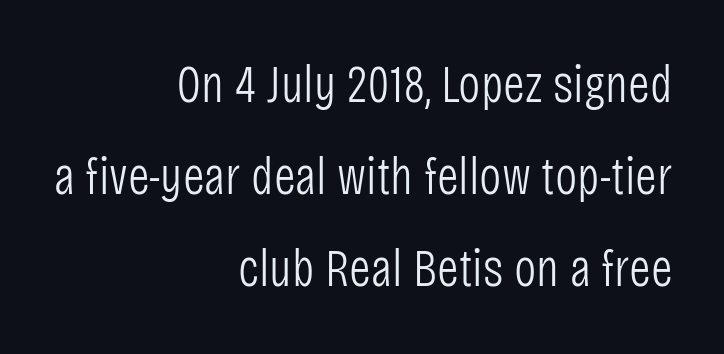
No feet cap the strokes, marking this as sans-serif type. The weight would be labelled regular, book, light, or lighter still. Italic? Not at all — the glyphs are vertical. This rendering uses right alignment, leaving the left contour irregular. Each letter keeps its own natural width here, so spacing adapts to shape.
